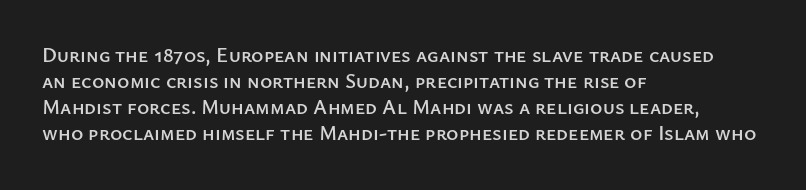
Q: Is the text italic (slanted)? A: No, it is upright.
Q: Is the text underlined? A: No.
Q: How is the paragraph aligned? A: Left-aligned.
Q: Is the spacing between letters normal or unusually wide? A: Normal.
